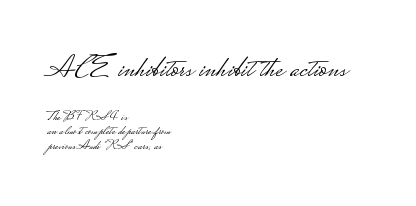
{"serif": "no", "bold": "no", "weight": "light", "width": "wide", "stroke_contrast": "low", "monospaced": "no", "underline": "no", "align": "left", "line_spacing": "tight", "line_spacing_ratio": 1.06, "letter_spacing": "normal", "letter_spacing_em": 0.0, "larger_block": "first", "size_ratio": 2.29, "glyph_px": 32}
